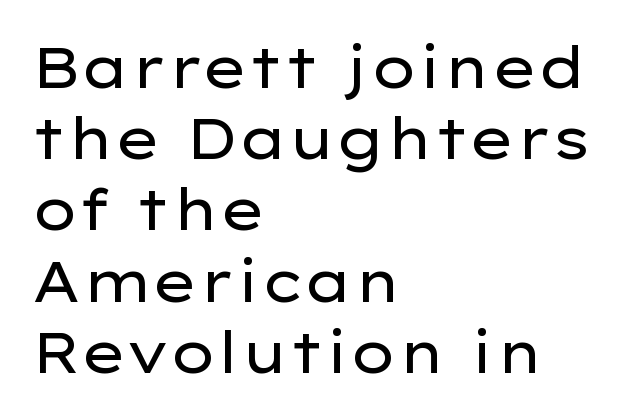
Q: Is the text bold? A: No.
Q: Is the text italic (slanted)? A: No, it is upright.
Q: Is the typeface a serif or a sans-serif typeface? A: Sans-serif.
Q: Is the text underlined? A: No.
Q: How is the paragraph aligned? A: Left-aligned.
Q: Is the spacing between letters normal or unusually wide? A: Normal.
Q: Is the spacing between lines tight, normal or loose? A: Normal.
Q: Width (condensed, normal, or wide)? A: Wide.
Q: Stroke contrast? A: Low.
Q: x-height? A: Medium.
Q: Monospaced? A: No.
